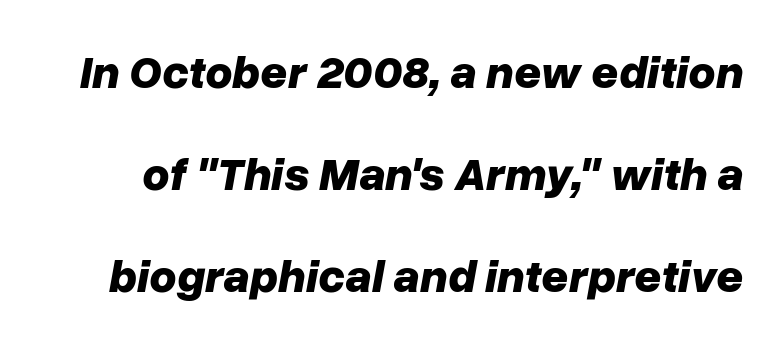
Proportional: the letters do not fall into vertical columns. Emphasis by weight is at full strength: bold. Horizontal bands of white between lines are thick stripes. Slanted lettering throughout.
